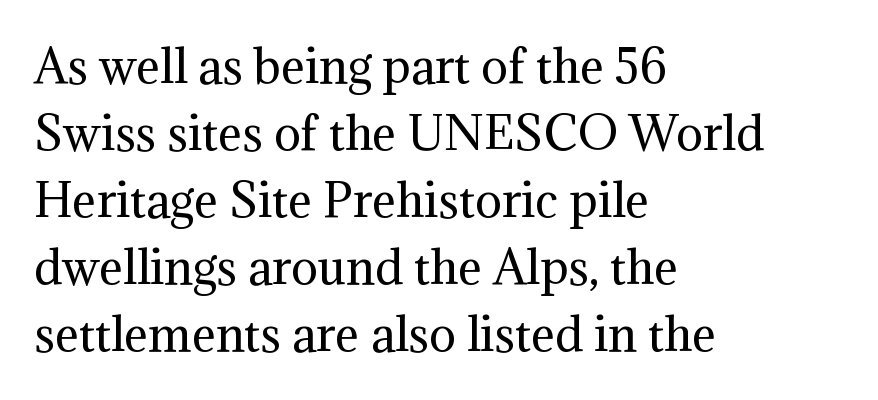
Here the glyphs are tracked normally, forming tight word shapes. Interline gaps are of average width in this sample. Horizontally, the lines are justified to the leading edge only. The face used here is proportionally spaced, like ordinary book or web type. No italicization has been applied; the sample stays upright. Underlining? Definitely not there.
